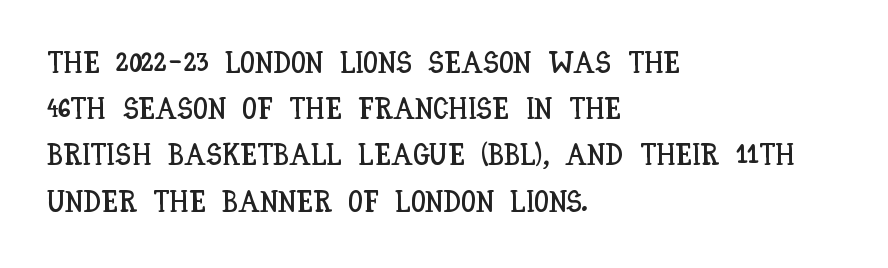
The image shows 30 px condensed type, upright; set left-aligned, normal line spacing (1.54x), normal letter spacing, not underlined; low stroke contrast and a large x-height.
